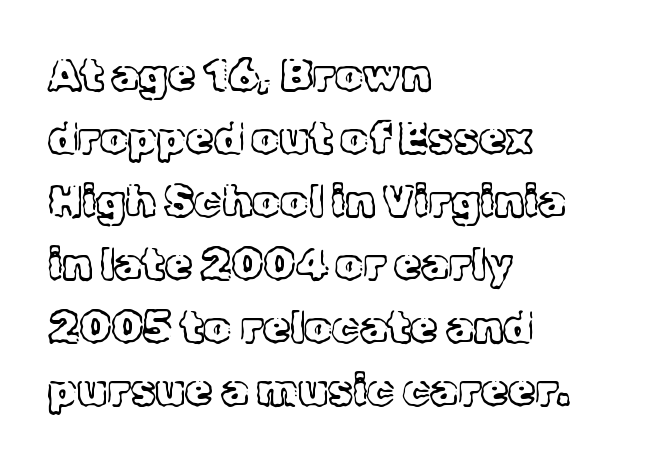
The image shows 44 px light serif type, upright; set left-aligned, normal line spacing (1.43x), normal letter spacing, not underlined; a medium x-height.
